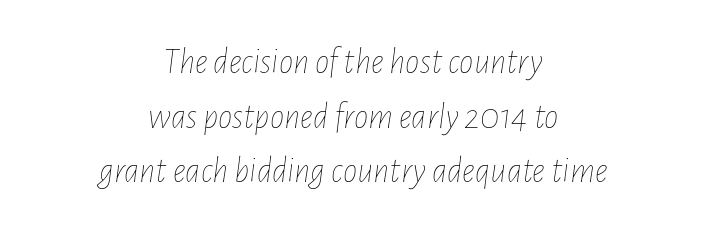
A centered setting, common on invitations and titles, is used for this passage. The letters look calm and open, with moderate or lighter stems. Quick note: interline space is typical. This rendering features lettering with no underline. Look at the tracking — it's just the regular setting, nothing added.
